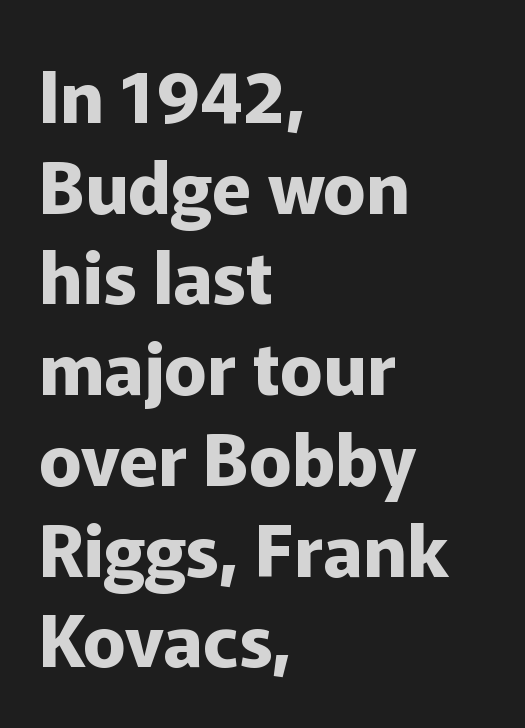
Q: Is the text bold? A: Yes.
Q: Is the text italic (slanted)? A: No, it is upright.
Q: Is the typeface a serif or a sans-serif typeface? A: Sans-serif.
Q: Is the text underlined? A: No.
Q: How is the paragraph aligned? A: Left-aligned.
Q: Is the spacing between letters normal or unusually wide? A: Normal.
Q: Is the spacing between lines tight, normal or loose? A: Normal.
Q: Width (condensed, normal, or wide)? A: Normal.
Q: Stroke contrast? A: Low.
Q: x-height? A: Medium.
Q: Monospaced? A: No.
